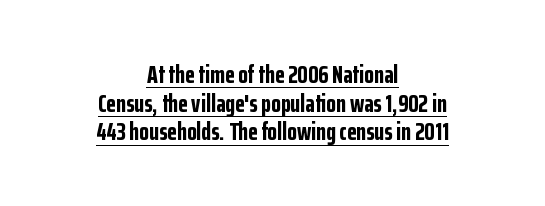
The image shows 25 px bold type, upright; set centered, tight line spacing (1.15x), normal letter spacing, underlined.
